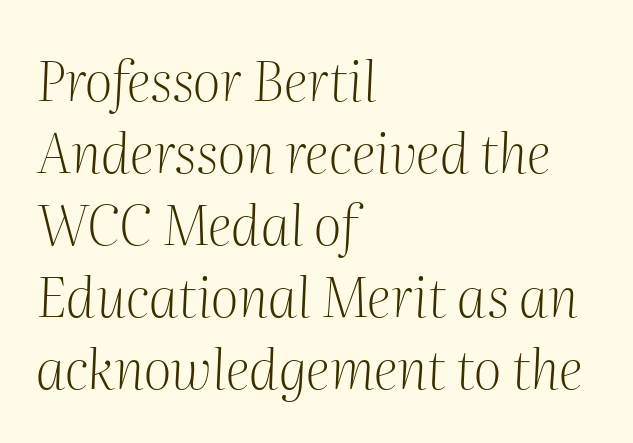
{"serif": "yes", "italic": "yes", "lean": "right", "slant_degrees": 2, "bold": "no", "weight": "light", "width": "normal", "stroke_contrast": "medium", "x_height": "medium", "monospaced": "no", "underline": "no", "align": "left", "line_spacing": "normal", "line_spacing_ratio": 1.31, "letter_spacing": "normal", "letter_spacing_em": 0.0, "glyph_px": 55}
